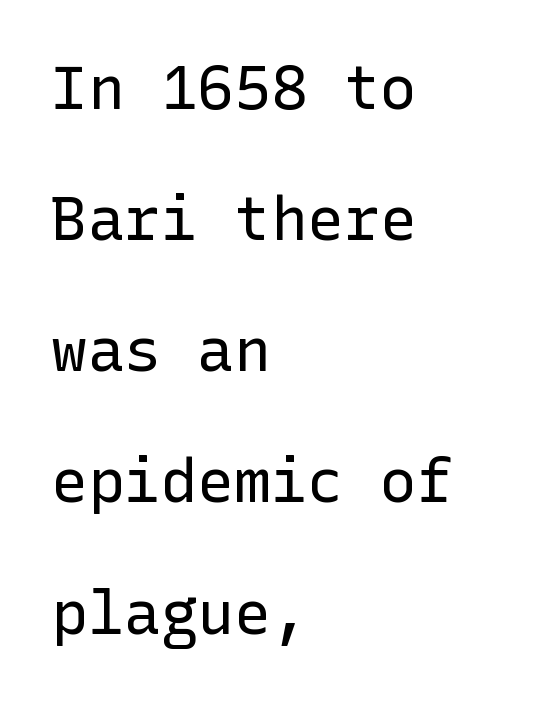
{"serif": "no", "italic": "no", "bold": "no", "weight": "regular", "width": "normal", "stroke_contrast": "low", "x_height": "medium", "underline": "no", "align": "left", "line_spacing": "loose", "line_spacing_ratio": 2.15, "letter_spacing": "normal", "letter_spacing_em": 0.0, "glyph_px": 61}
